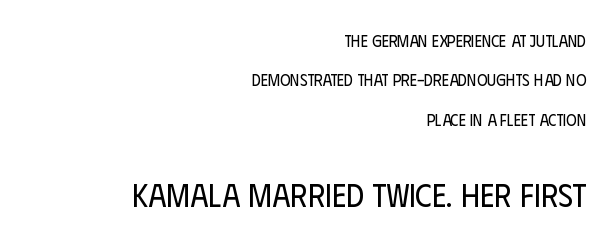
The image shows 32 px regular-weight, condensed sans-serif type, upright; set right-aligned, loose line spacing (2.46x), normal letter spacing, not underlined; the second (bottom) block is 2.0x larger; low stroke contrast and a large x-height.
